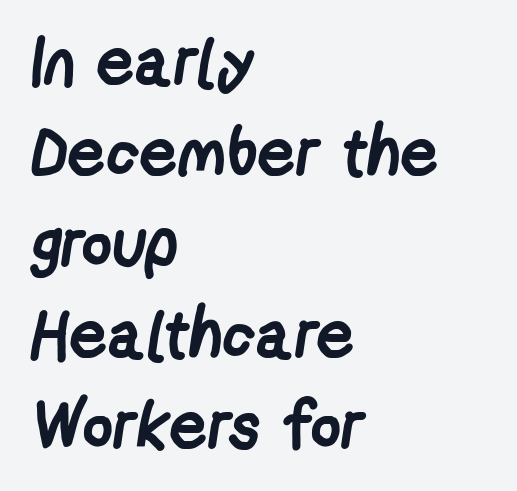
{"serif": "no", "bold": "yes", "weight": "semibold", "width": "condensed", "stroke_contrast": "low", "x_height": "medium", "monospaced": "no", "underline": "no", "align": "left", "line_spacing": "normal", "line_spacing_ratio": 1.36, "letter_spacing": "normal", "letter_spacing_em": 0.0, "glyph_px": 67}
